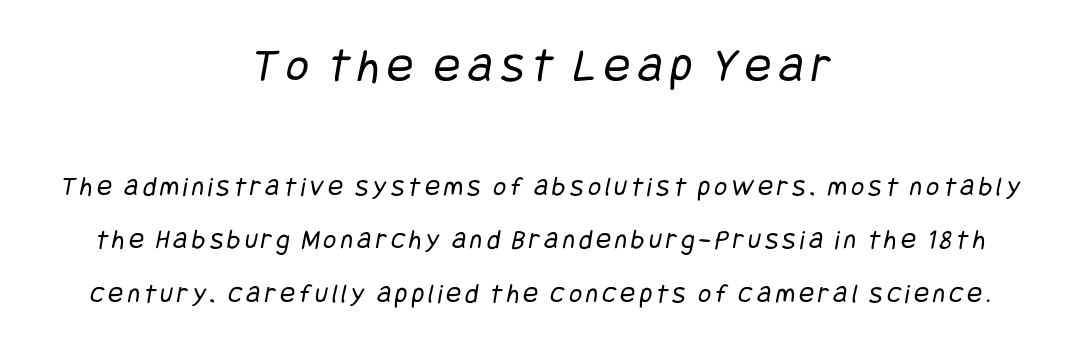
Q: Is the text bold? A: No.
Q: Is the typeface a serif or a sans-serif typeface? A: Sans-serif.
Q: Is the text underlined? A: No.
Q: How is the paragraph aligned? A: Centered.
Q: Is the spacing between lines tight, normal or loose? A: Loose.
Q: Which block of text is set in a larger size, the first (top) or the second (bottom)? A: The first (top) one.
Q: Width (condensed, normal, or wide)? A: Condensed.
Q: Stroke contrast? A: Low.
Q: x-height? A: Large.
